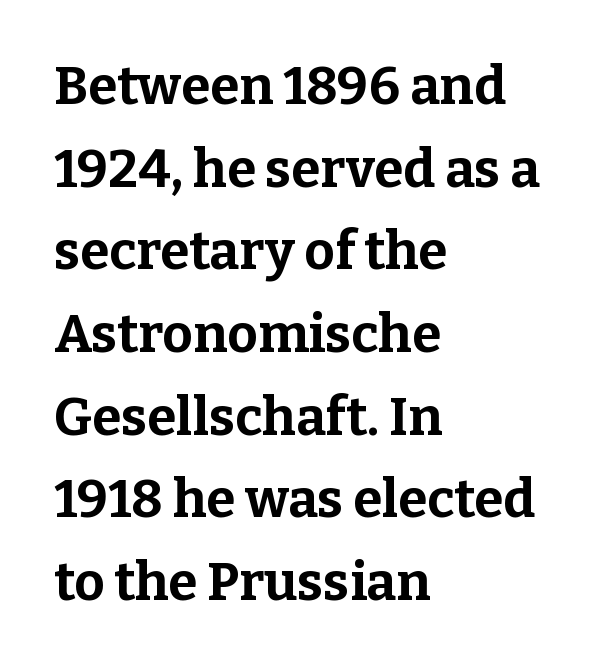
{"serif": "yes", "italic": "no", "bold": "yes", "weight": "bold", "width": "normal", "stroke_contrast": "low", "x_height": "medium", "monospaced": "no", "underline": "no", "align": "left", "line_spacing": "normal", "line_spacing_ratio": 1.56, "letter_spacing": "normal", "letter_spacing_em": 0.0, "glyph_px": 53}
